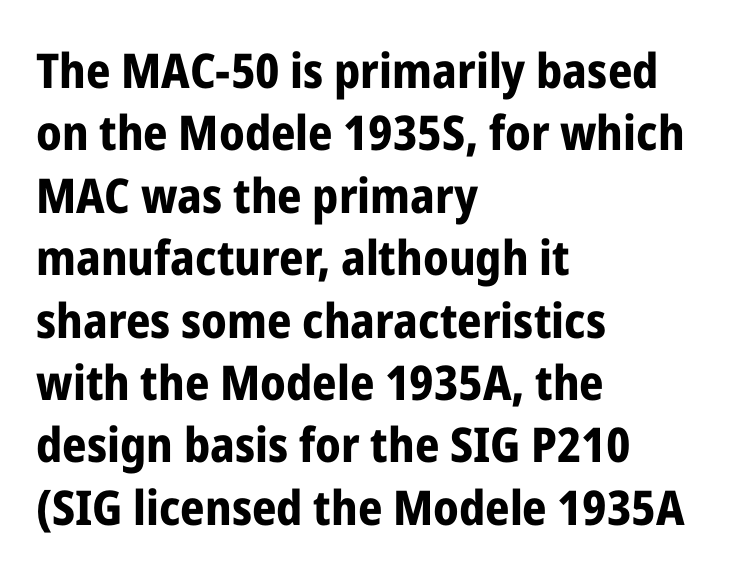
The image shows 48 px bold, condensed sans-serif type, upright; set left-aligned, normal line spacing (1.3x), normal letter spacing, not underlined; low stroke contrast and a medium x-height.
